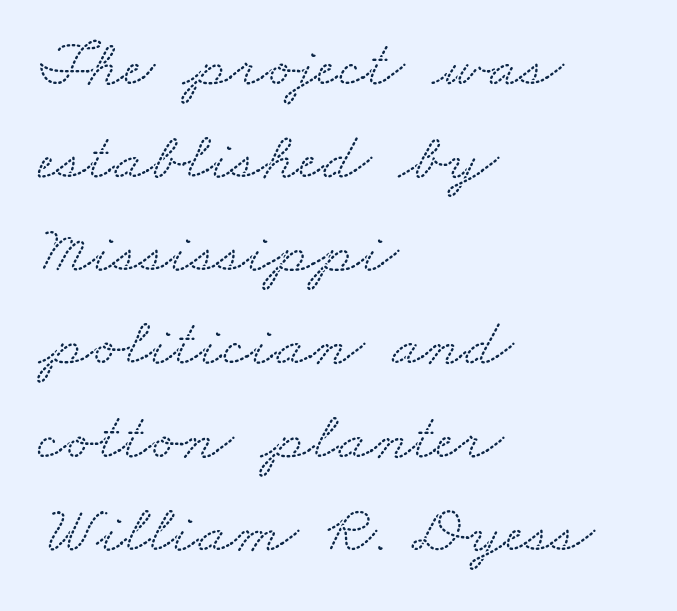
{"serif": "yes", "width": "wide", "stroke_contrast": "low", "x_height": "small", "monospaced": "no", "underline": "no", "align": "left", "line_spacing": "normal", "line_spacing_ratio": 1.37, "letter_spacing": "normal", "letter_spacing_em": 0.0, "glyph_px": 68}
